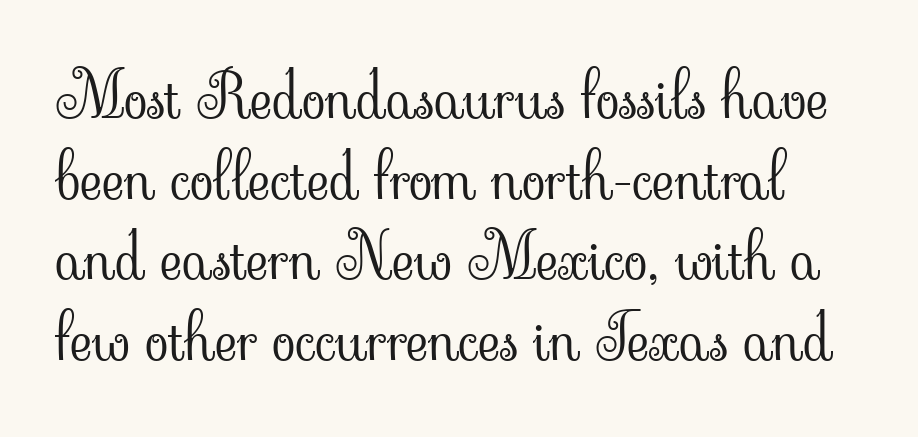
The image shows 62 px light serif type, upright; set normal line spacing (1.3x), normal letter spacing, not underlined; low stroke contrast and a small x-height.
